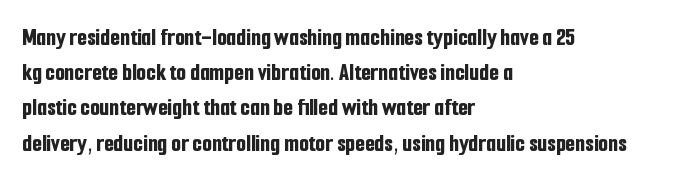
The image shows 25 px bold type, upright; set left-aligned, normal line spacing (1.41x), normal letter spacing, not underlined.
